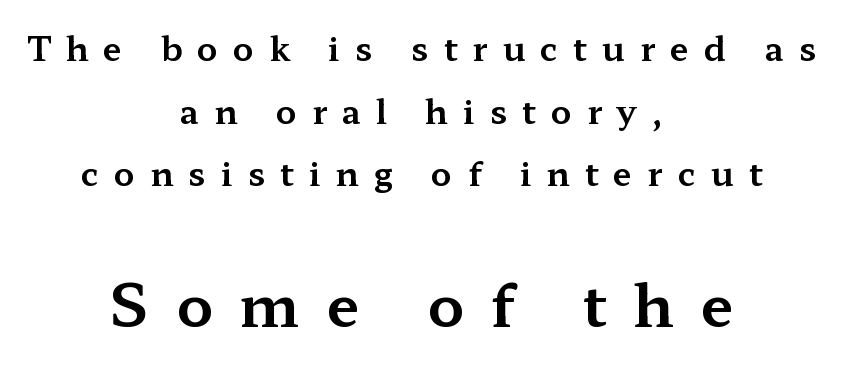
The image shows 60 px wide serif type, upright; set centered, line spacing 1.84x, unusually wide letter spacing (+0.44 em), not underlined; the second (bottom) block is 1.76x larger; medium stroke contrast and a medium x-height.
